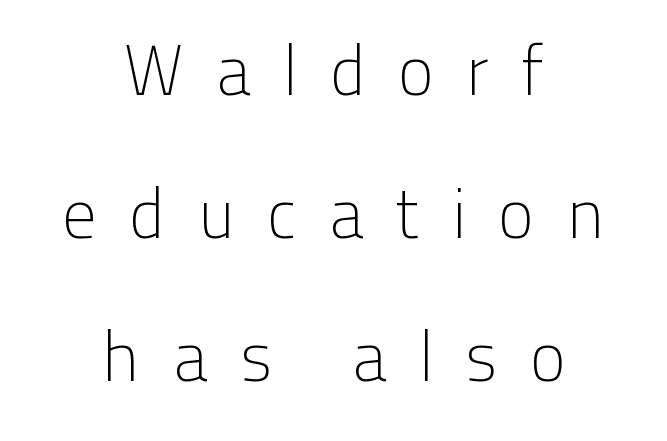
The image shows 70 px light sans-serif type, upright; set centered, loose line spacing (2.04x), unusually wide letter spacing (+0.44 em), not underlined; low stroke contrast and a medium x-height.
